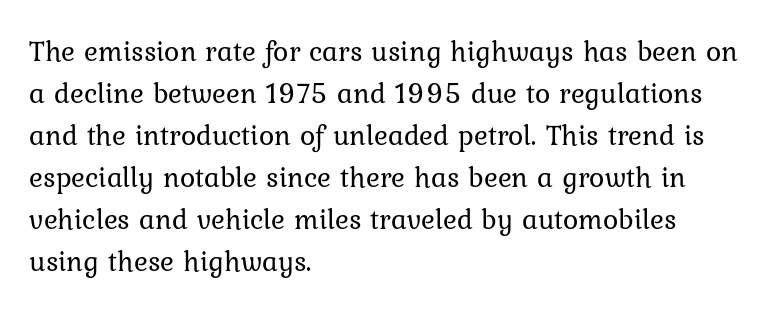
Q: Is the text bold? A: No.
Q: Is the text italic (slanted)? A: No, it is upright.
Q: Is the typeface a serif or a sans-serif typeface? A: Serif.
Q: Is the text underlined? A: No.
Q: How is the paragraph aligned? A: Left-aligned.
Q: Is the spacing between letters normal or unusually wide? A: Normal.
Q: Is the spacing between lines tight, normal or loose? A: Normal.
Q: Width (condensed, normal, or wide)? A: Normal.
Q: Stroke contrast? A: Low.
Q: x-height? A: Medium.
Q: Monospaced? A: No.
